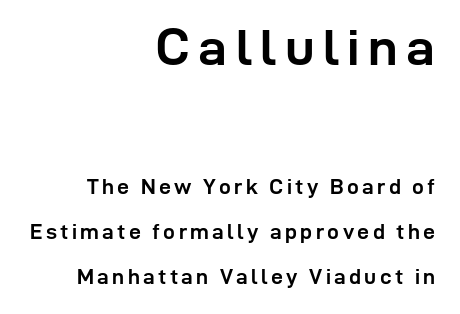
{"serif": "no", "italic": "no", "bold": "yes", "weight": "semibold", "width": "normal", "stroke_contrast": "low", "x_height": "medium", "monospaced": "no", "underline": "no", "align": "right", "line_spacing": "loose", "line_spacing_ratio": 2.13, "larger_block": "first", "size_ratio": 2.48, "glyph_px": 52}
